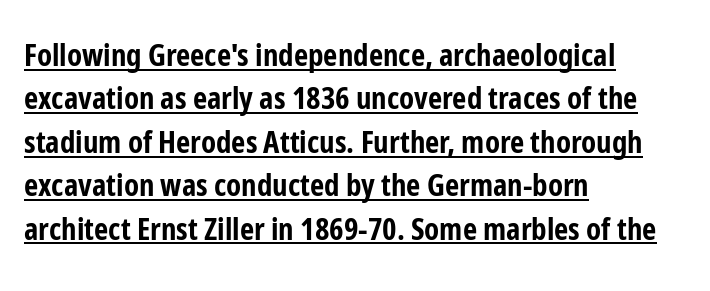
Q: Is the text bold? A: Yes.
Q: Is the text italic (slanted)? A: No, it is upright.
Q: Is the typeface a serif or a sans-serif typeface? A: Sans-serif.
Q: Is the text underlined? A: Yes.
Q: How is the paragraph aligned? A: Left-aligned.
Q: Is the spacing between letters normal or unusually wide? A: Normal.
Q: Is the spacing between lines tight, normal or loose? A: Normal.
Q: Width (condensed, normal, or wide)? A: Condensed.
Q: Stroke contrast? A: Low.
Q: x-height? A: Medium.
Q: Monospaced? A: No.
